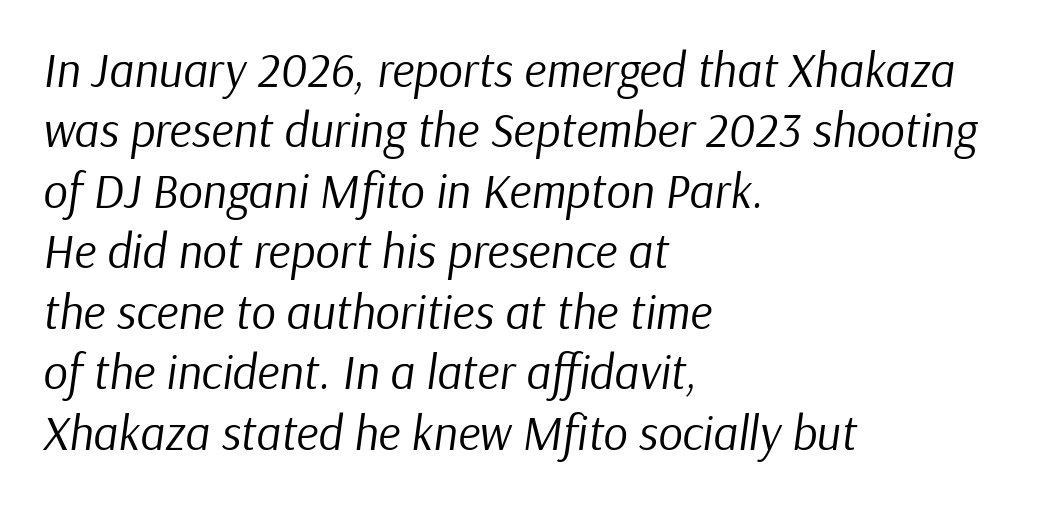
Q: Is the text bold? A: No.
Q: Is the text italic (slanted)? A: Yes, it leans right by about 9 degrees.
Q: Is the text underlined? A: No.
Q: How is the paragraph aligned? A: Left-aligned.
Q: Is the spacing between letters normal or unusually wide? A: Normal.
Q: Is the spacing between lines tight, normal or loose? A: Normal.
Q: Width (condensed, normal, or wide)? A: Normal.
Q: Stroke contrast? A: Low.
Q: x-height? A: Medium.
Q: Monospaced? A: No.
